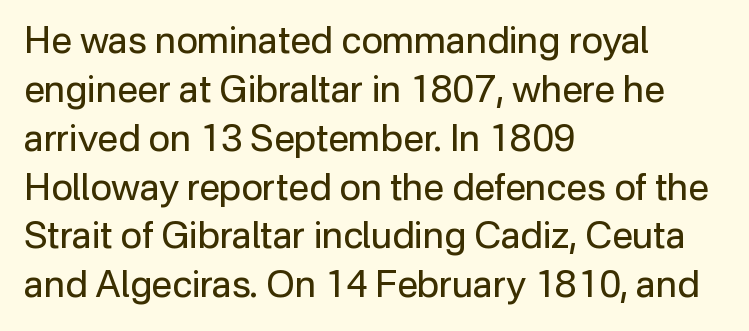
Q: Is the text bold? A: No.
Q: Is the text italic (slanted)? A: No, it is upright.
Q: Is the typeface a serif or a sans-serif typeface? A: Sans-serif.
Q: Is the text underlined? A: No.
Q: How is the paragraph aligned? A: Left-aligned.
Q: Is the spacing between letters normal or unusually wide? A: Normal.
Q: Is the spacing between lines tight, normal or loose? A: Normal.
Q: Width (condensed, normal, or wide)? A: Normal.
Q: Stroke contrast? A: Low.
Q: x-height? A: Medium.
Q: Monospaced? A: No.
